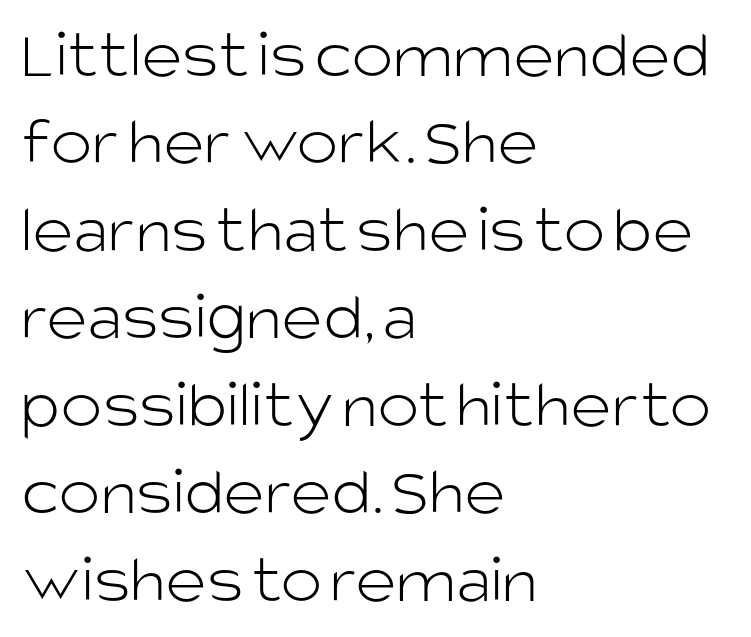
{"serif": "no", "italic": "no", "bold": "no", "weight": "light", "width": "normal", "stroke_contrast": "low", "x_height": "large", "monospaced": "no", "underline": "no", "align": "left", "line_spacing": "normal", "line_spacing_ratio": 1.25, "letter_spacing": "normal", "letter_spacing_em": 0.0, "glyph_px": 70}
